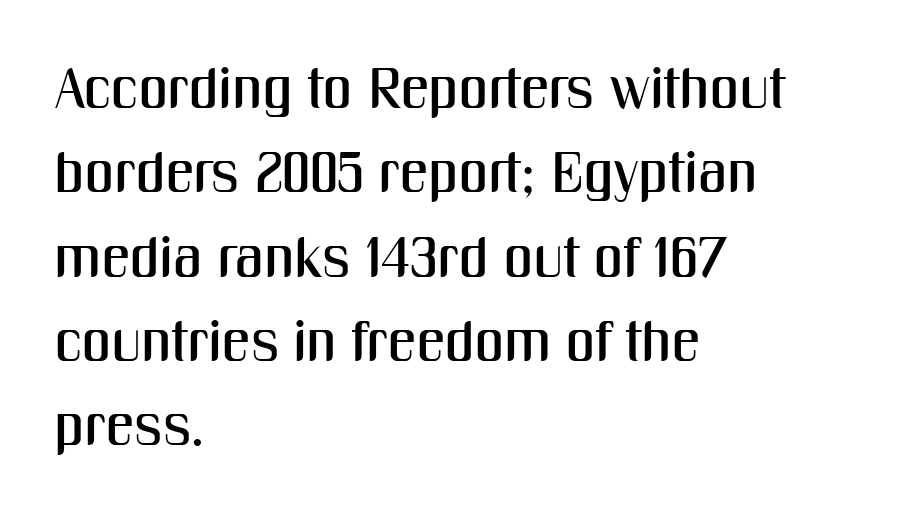
This sample uses a sans-serif face. Leftover space on each line is placed entirely after the last word. Here the glyphs are tracked normally, forming tight word shapes. This block has exactly the height ordinary leading produces. Proportional: the letters do not fall into vertical columns.
